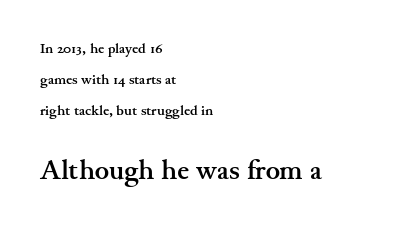
Q: Is the text bold? A: Yes.
Q: Is the text italic (slanted)? A: No, it is upright.
Q: Is the text underlined? A: No.
Q: How is the paragraph aligned? A: Left-aligned.
Q: Is the spacing between letters normal or unusually wide? A: Normal.
Q: Is the spacing between lines tight, normal or loose? A: Loose.
Q: Which block of text is set in a larger size, the first (top) or the second (bottom)? A: The second (bottom) one.
